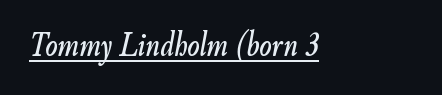
{"italic": "yes", "lean": "right", "slant_degrees": 9, "width": "condensed", "stroke_contrast": "low", "x_height": "small", "monospaced": "no", "underline": "yes", "letter_spacing": "normal", "letter_spacing_em": 0.0, "glyph_px": 36}
